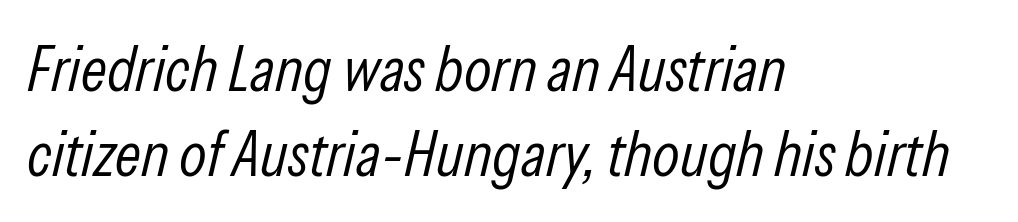
The image shows 64 px light, condensed type, italic (leaning right); set left-aligned, normal line spacing (1.33x), normal letter spacing, not underlined; low stroke contrast and a medium x-height.
